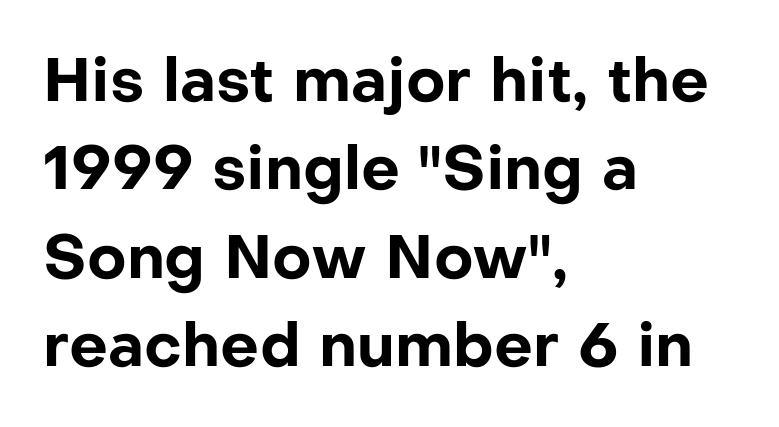
The image shows 61 px bold sans-serif type, upright; set left-aligned, normal line spacing (1.45x), normal letter spacing, not underlined; low stroke contrast and a medium x-height.
